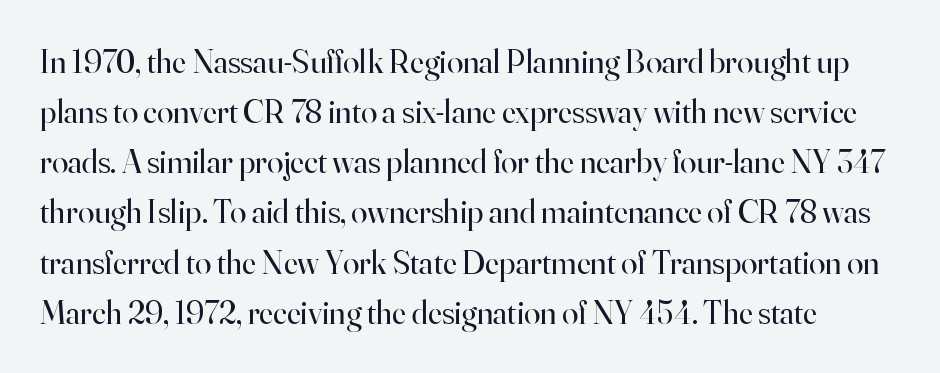
Q: Is the text bold? A: No.
Q: Is the text italic (slanted)? A: No, it is upright.
Q: Is the typeface a serif or a sans-serif typeface? A: Serif.
Q: Is the text underlined? A: No.
Q: Is the spacing between letters normal or unusually wide? A: Normal.
Q: Is the spacing between lines tight, normal or loose? A: Normal.
Q: Width (condensed, normal, or wide)? A: Normal.
Q: Stroke contrast? A: High.
Q: x-height? A: Small.
Q: Monospaced? A: No.
